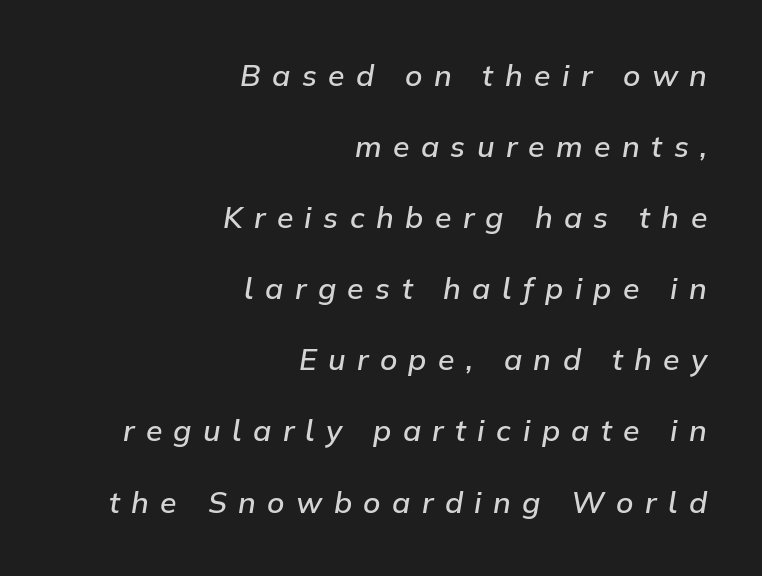
The image shows 30 px semibold type, italic (leaning right); set right-aligned, loose line spacing (2.37x), unusually wide letter spacing (+0.38 em), not underlined; low stroke contrast and a medium x-height.
